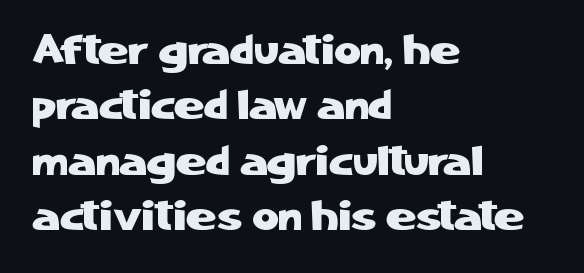
The image shows 41 px sans-serif type, upright; set left-aligned, normal line spacing (1.35x), normal letter spacing, not underlined; low stroke contrast and a medium x-height.
